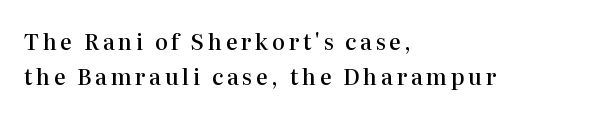
Q: Is the text bold? A: Semi-bold.
Q: Is the text italic (slanted)? A: No, it is upright.
Q: Is the text underlined? A: No.
Q: How is the paragraph aligned? A: Left-aligned.
Q: Is the spacing between lines tight, normal or loose? A: Normal.
